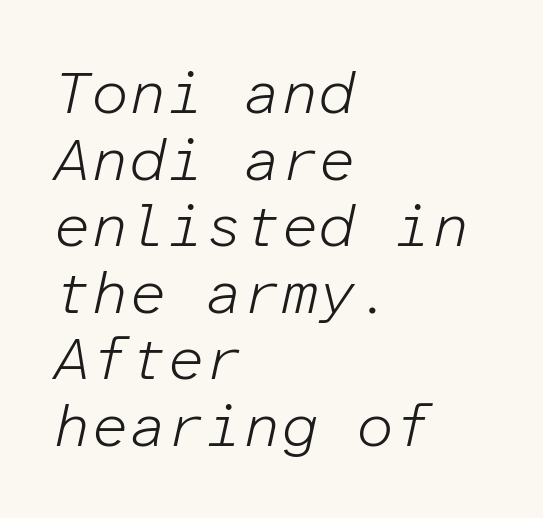
No letter is thick-stroked: the sample isn't bold. Style check: oblique. Horizontal alignment here is leftward, the default for most running prose. Every character here occupies the same horizontal width, giving the sample a typewriter-like rhythm.
